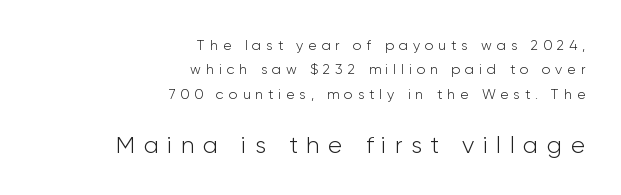
{"italic": "no", "bold": "no", "underline": "no", "align": "right", "line_spacing_ratio": 1.75, "letter_spacing": "wide", "letter_spacing_em": 0.35, "larger_block": "second", "size_ratio": 1.71, "glyph_px": 24}
